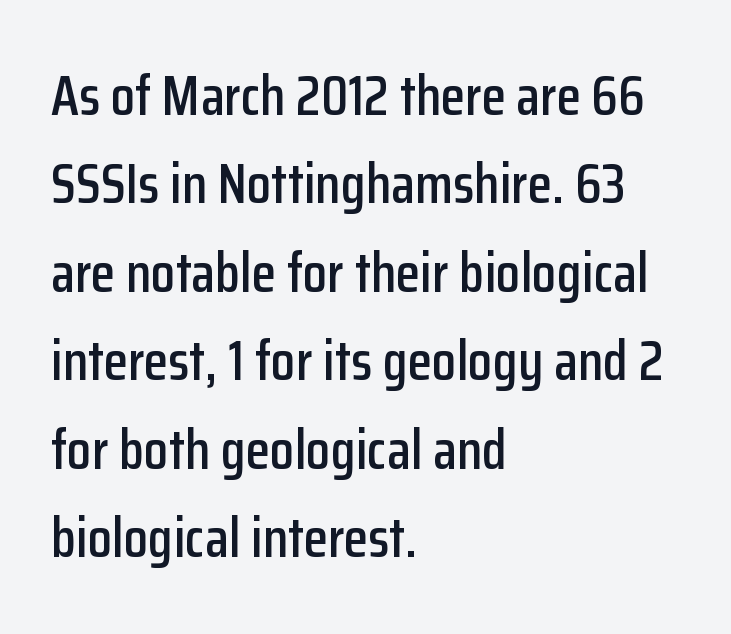
Q: Is the text italic (slanted)? A: No, it is upright.
Q: Is the typeface a serif or a sans-serif typeface? A: Sans-serif.
Q: Is the text underlined? A: No.
Q: How is the paragraph aligned? A: Left-aligned.
Q: Is the spacing between letters normal or unusually wide? A: Normal.
Q: Is the spacing between lines tight, normal or loose? A: Normal.
Q: Width (condensed, normal, or wide)? A: Condensed.
Q: Stroke contrast? A: Low.
Q: x-height? A: Medium.
Q: Monospaced? A: No.
